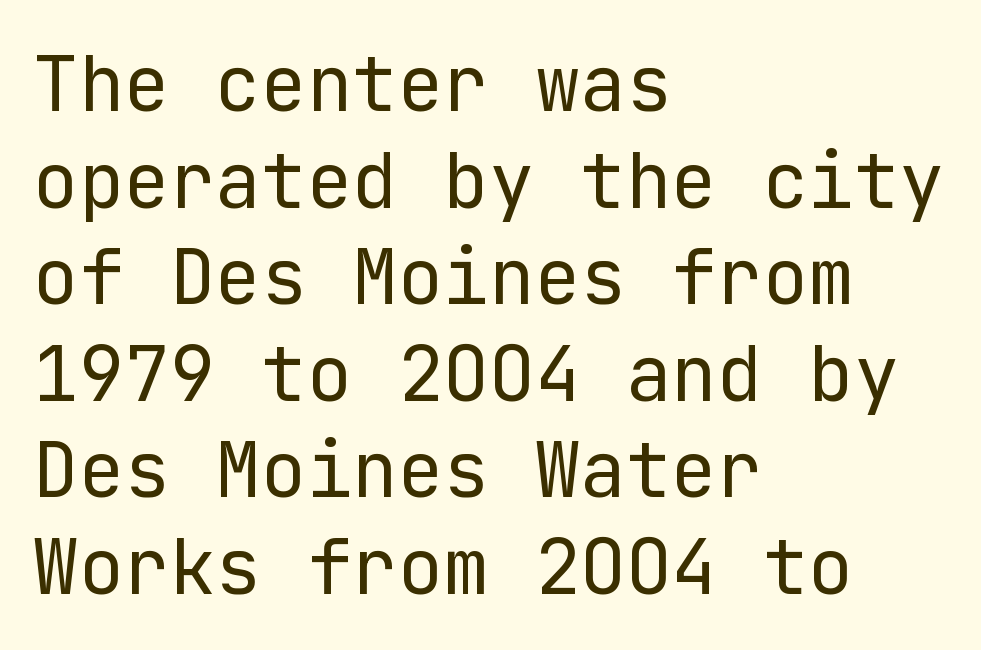
The image shows 76 px regular-weight sans-serif type, upright; set left-aligned, normal line spacing (1.27x), normal letter spacing, not underlined; low stroke contrast and a medium x-height.
